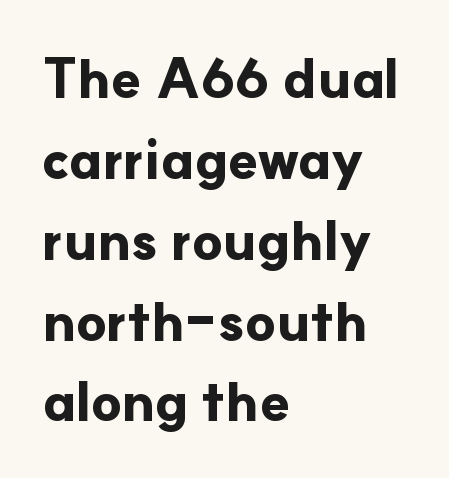
The image shows 55 px bold sans-serif type, upright; set left-aligned, normal line spacing (1.47x), normal letter spacing, not underlined; low stroke contrast and a small x-height.
